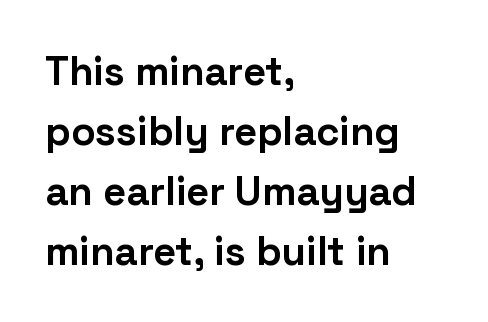
Q: Is the text bold? A: Yes.
Q: Is the text italic (slanted)? A: No, it is upright.
Q: Is the typeface a serif or a sans-serif typeface? A: Sans-serif.
Q: Is the text underlined? A: No.
Q: How is the paragraph aligned? A: Left-aligned.
Q: Is the spacing between letters normal or unusually wide? A: Normal.
Q: Is the spacing between lines tight, normal or loose? A: Normal.
Q: Width (condensed, normal, or wide)? A: Normal.
Q: Stroke contrast? A: Low.
Q: x-height? A: Medium.
Q: Monospaced? A: No.
